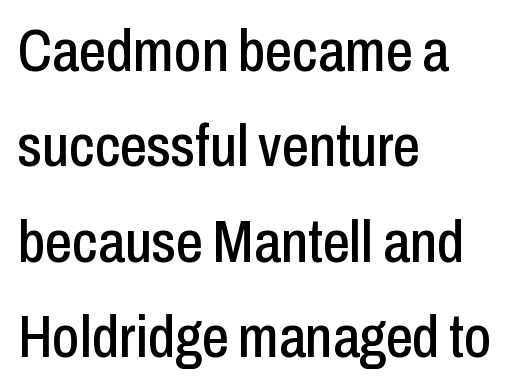
{"serif": "no", "italic": "no", "width": "condensed", "stroke_contrast": "low", "x_height": "medium", "monospaced": "no", "underline": "no", "align": "left", "line_spacing": "normal", "line_spacing_ratio": 1.59, "letter_spacing": "normal", "letter_spacing_em": 0.0, "glyph_px": 60}
